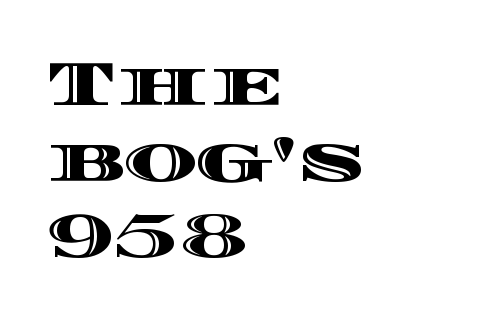
{"italic": "no", "width": "wide", "x_height": "large", "monospaced": "no", "underline": "no", "align": "left", "line_spacing_ratio": 1.21, "letter_spacing": "normal", "letter_spacing_em": 0.0, "glyph_px": 63}
